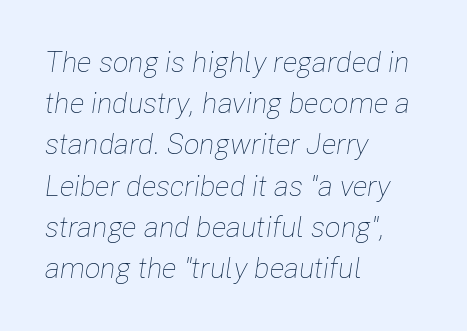
{"italic": "yes", "lean": "right", "slant_degrees": 8, "bold": "no", "weight": "thin", "width": "condensed", "stroke_contrast": "low", "x_height": "medium", "monospaced": "no", "underline": "no", "align": "left", "line_spacing": "normal", "line_spacing_ratio": 1.42, "letter_spacing": "normal", "letter_spacing_em": 0.0, "glyph_px": 29}
